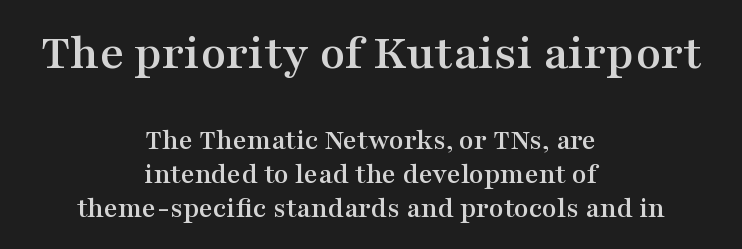
The image shows 52 px wide serif type, upright; set centered, tight line spacing (1.14x), normal letter spacing, not underlined; the first (top) block is 1.73x larger; medium stroke contrast and a medium x-height.
